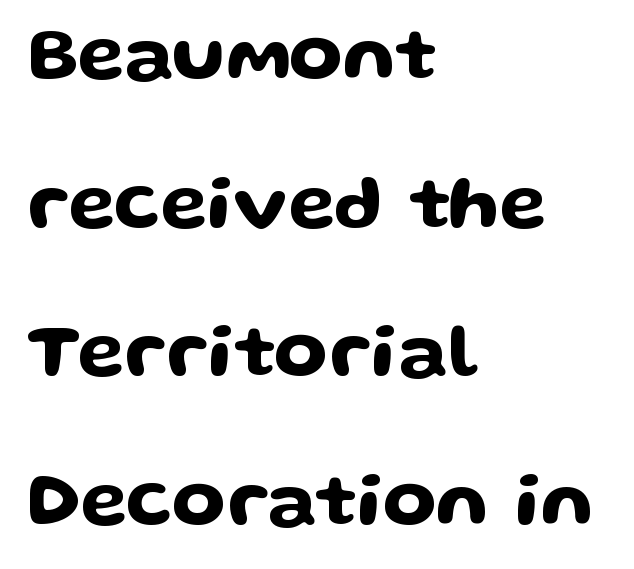
{"serif": "no", "italic": "no", "width": "wide", "stroke_contrast": "low", "x_height": "medium", "monospaced": "no", "underline": "no", "align": "left", "line_spacing": "loose", "line_spacing_ratio": 1.93, "letter_spacing": "normal", "letter_spacing_em": 0.0, "glyph_px": 77}
